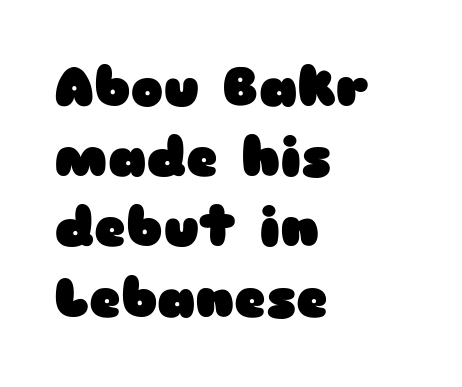
Proportional: the letters do not fall into vertical columns. In terms of letterform style, serifs are entirely absent. Line spacing here is normal. No word sits above an underline. No extra tracking has been applied to these lines.
